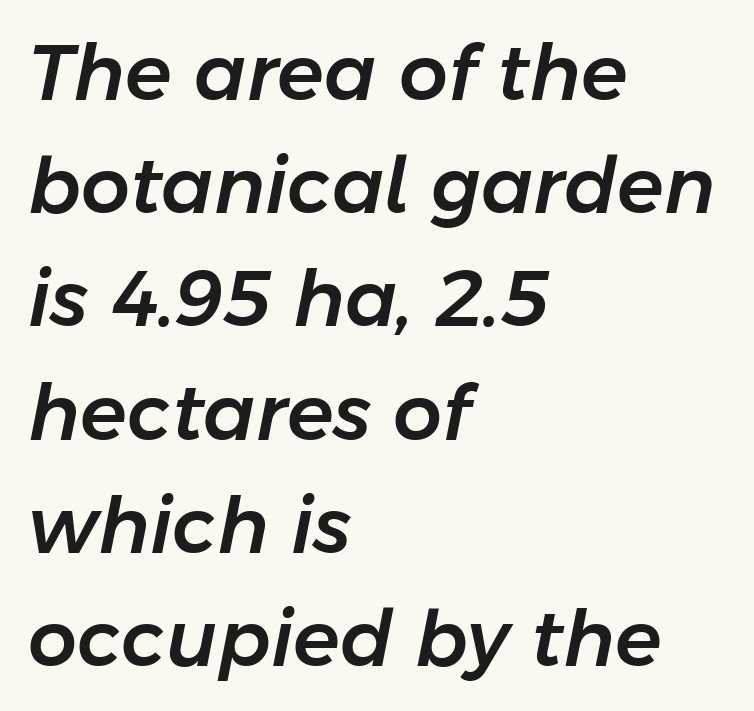
Q: Is the text italic (slanted)? A: Yes, it leans right by about 11 degrees.
Q: Is the text underlined? A: No.
Q: How is the paragraph aligned? A: Left-aligned.
Q: Is the spacing between letters normal or unusually wide? A: Normal.
Q: Is the spacing between lines tight, normal or loose? A: Normal.
Q: Width (condensed, normal, or wide)? A: Normal.
Q: Stroke contrast? A: Low.
Q: x-height? A: Medium.
Q: Monospaced? A: No.
